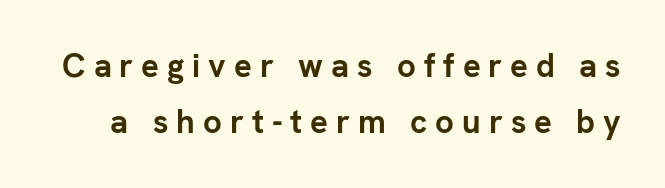
{"serif": "no", "italic": "no", "bold": "yes", "weight": "semibold", "width": "normal", "stroke_contrast": "low", "x_height": "medium", "monospaced": "no", "underline": "no", "line_spacing": "normal", "line_spacing_ratio": 1.7, "letter_spacing": "wide", "letter_spacing_em": 0.24, "glyph_px": 33}
